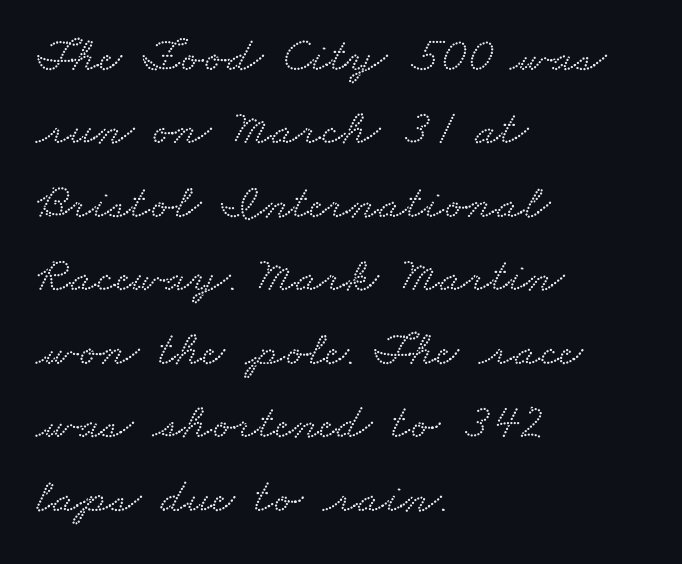
{"serif": "yes", "width": "wide", "stroke_contrast": "low", "x_height": "small", "monospaced": "no", "underline": "no", "align": "left", "line_spacing": "normal", "line_spacing_ratio": 1.47, "letter_spacing": "normal", "letter_spacing_em": 0.0, "glyph_px": 50}
